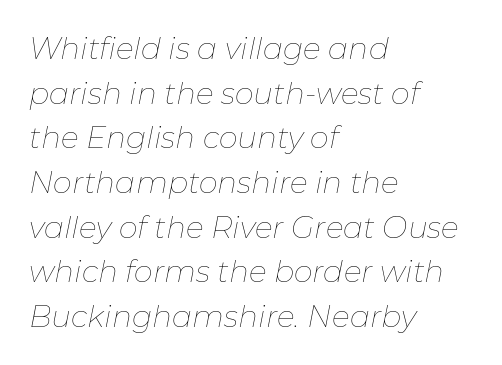
Q: Is the text bold? A: No.
Q: Is the text italic (slanted)? A: Yes, it leans right by about 11 degrees.
Q: Is the text underlined? A: No.
Q: How is the paragraph aligned? A: Left-aligned.
Q: Is the spacing between letters normal or unusually wide? A: Normal.
Q: Is the spacing between lines tight, normal or loose? A: Normal.
Q: Width (condensed, normal, or wide)? A: Normal.
Q: Stroke contrast? A: Low.
Q: x-height? A: Medium.
Q: Monospaced? A: No.
